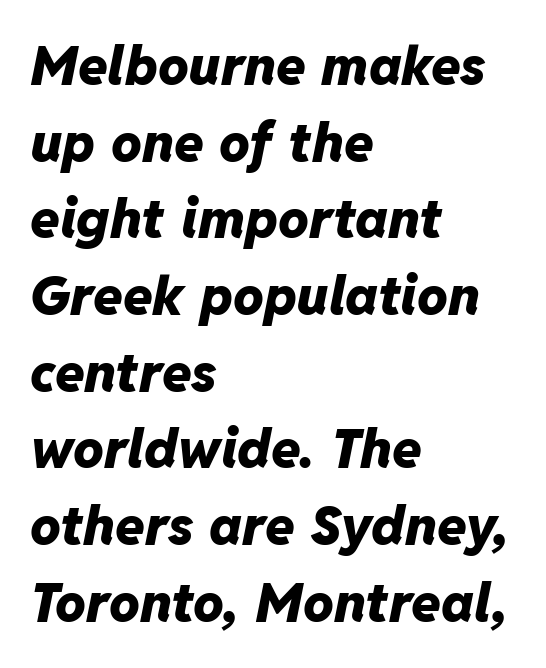
Each letter keeps its own natural width here, so spacing adapts to shape. Layout note: lines flush left. Underlining? Definitely not there. Here the glyphs are tracked normally, forming tight word shapes. Set as a true bold cut, around the 700 mark.
